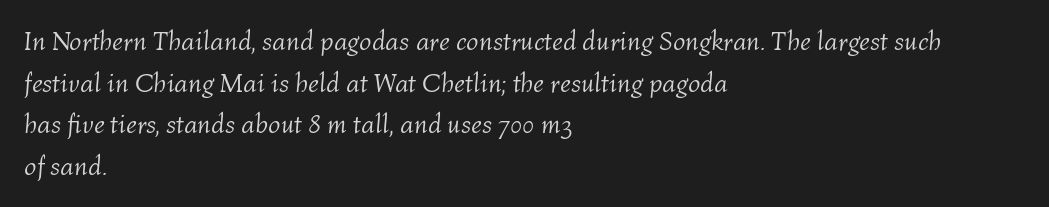
{"italic": "yes", "lean": "right", "slant_degrees": 4, "bold": "no", "underline": "no", "align": "left", "line_spacing": "normal", "line_spacing_ratio": 1.54, "letter_spacing": "normal", "letter_spacing_em": 0.0, "glyph_px": 27}
